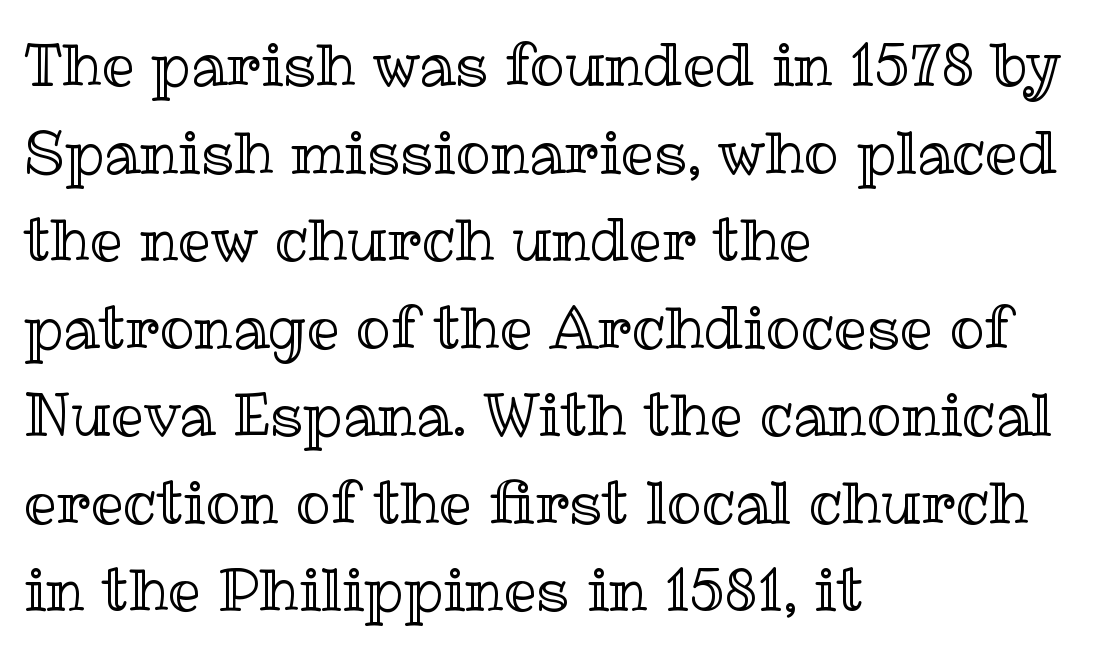
Normally led — the rows are evenly, conventionally spaced. If you drew a ruler down the left edge, every line would touch it. This sample has the flowing, uneven cadence of proportional lettering. Every stem runs plumb, perpendicular to the baseline. Check under the words: just untouched page. Spacing between characters is what you'd get straight out of the box.
